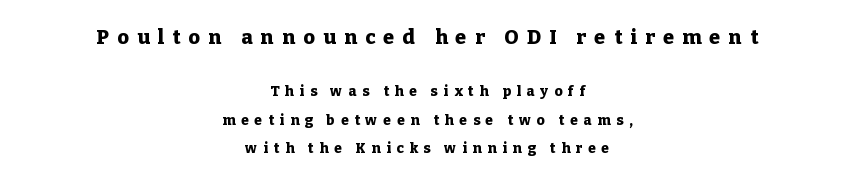
The image shows 20 px bold type, upright; set centered, loose line spacing (2.05x), unusually wide letter spacing (+0.41 em), not underlined; the first (top) block is 1.43x larger.
